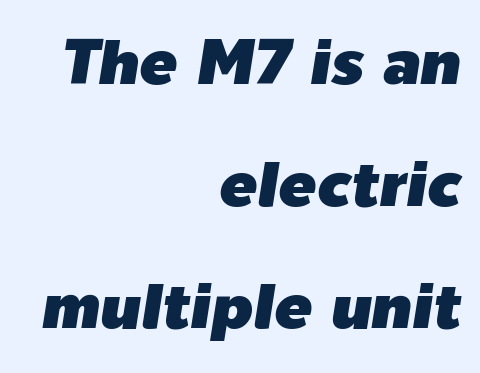
The image shows 63 px text type, italic (leaning right); set right-aligned, loose line spacing (1.94x), normal letter spacing, not underlined; low stroke contrast and a medium x-height.
